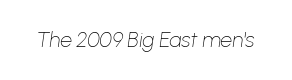
The passage shown has conventional tracking throughout. Every character sits at an angle, as italics do. A quiet, ordinary-to-light weight characterises the typeface. No word sits above an underline.
